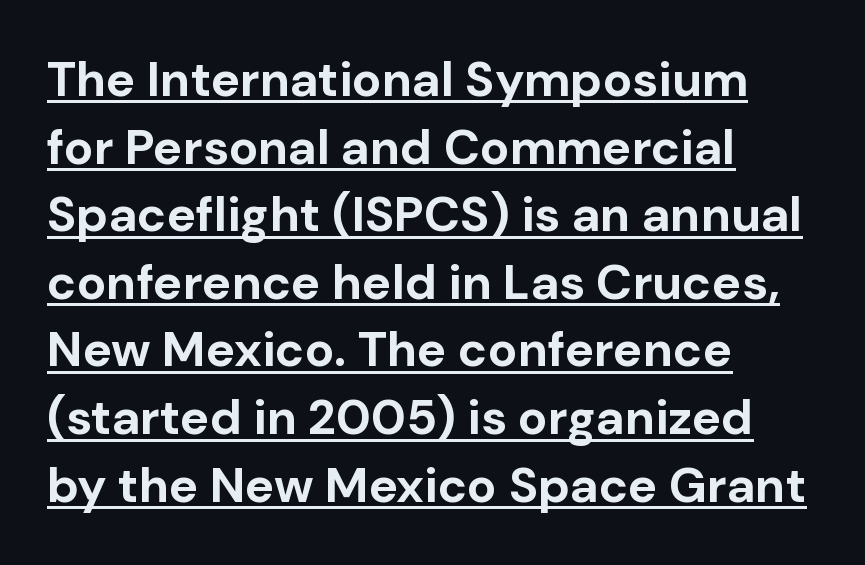
This rendering uses left alignment, leaving the right contour irregular. This sample has the flowing, uneven cadence of proportional lettering. On the weight axis this lands at bold, roughly 700. The specimen includes a rule beneath the text block's lines. Look at the tracking — it's just the regular setting, nothing added. Regarding serifs, this sample does without them.
